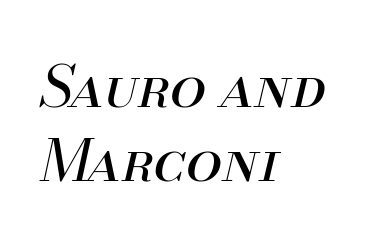
Q: Is the text bold? A: No.
Q: Is the text italic (slanted)? A: Yes, it leans right by about 13 degrees.
Q: Is the text underlined? A: No.
Q: How is the paragraph aligned? A: Left-aligned.
Q: Is the spacing between letters normal or unusually wide? A: Normal.
Q: Is the spacing between lines tight, normal or loose? A: Normal.
Q: Width (condensed, normal, or wide)? A: Normal.
Q: Stroke contrast? A: Medium.
Q: x-height? A: Small.
Q: Monospaced? A: No.
